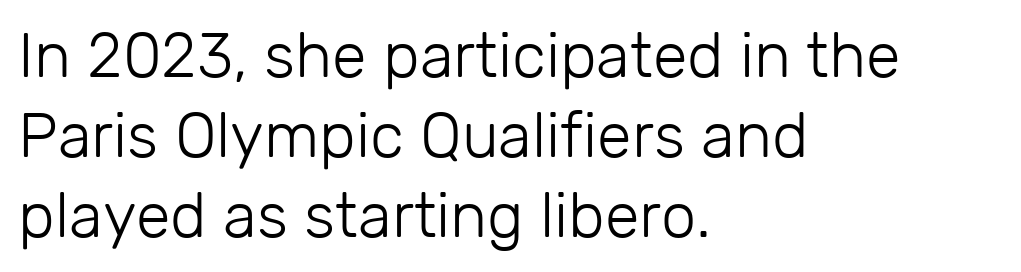
{"serif": "no", "italic": "no", "bold": "no", "weight": "light", "width": "normal", "stroke_contrast": "low", "x_height": "medium", "monospaced": "no", "underline": "no", "align": "left", "line_spacing": "normal", "line_spacing_ratio": 1.27, "letter_spacing": "normal", "letter_spacing_em": 0.0, "glyph_px": 63}
